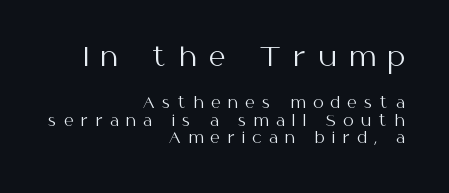
{"italic": "no", "bold": "no", "underline": "no", "align": "right", "line_spacing_ratio": 1.17, "letter_spacing": "wide", "letter_spacing_em": 0.5, "larger_block": "first", "size_ratio": 1.73, "glyph_px": 26}
